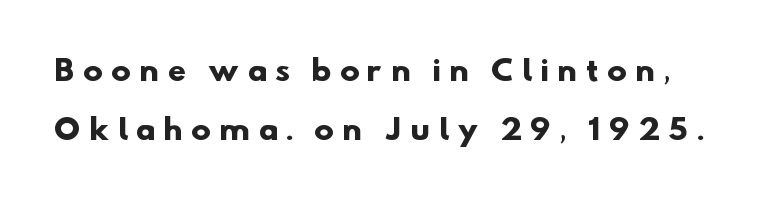
The image shows 29 px heavy sans-serif type; set loose line spacing (2.02x), unusually wide letter spacing (+0.31 em), not underlined; low stroke contrast and a small x-height.
